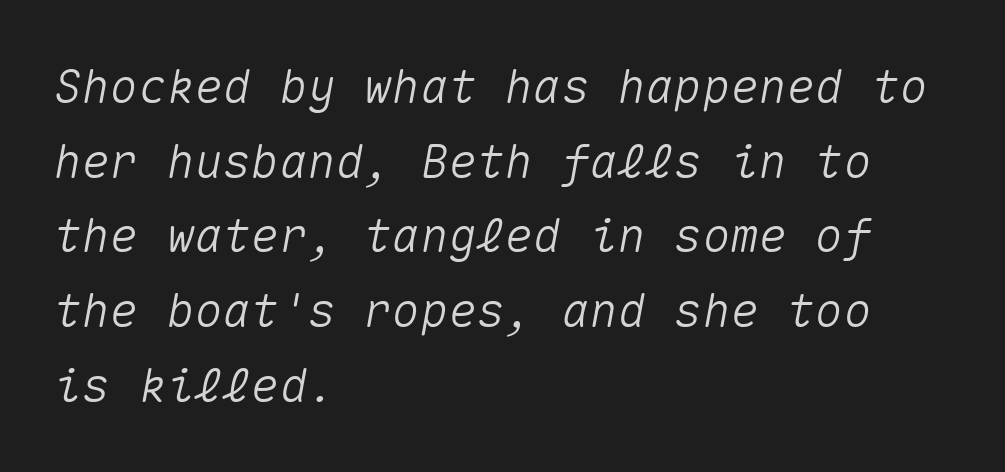
The image shows 47 px text type, italic (leaning right), monospaced; set left-aligned, normal line spacing (1.59x), normal letter spacing, not underlined; medium stroke contrast and a medium x-height.
